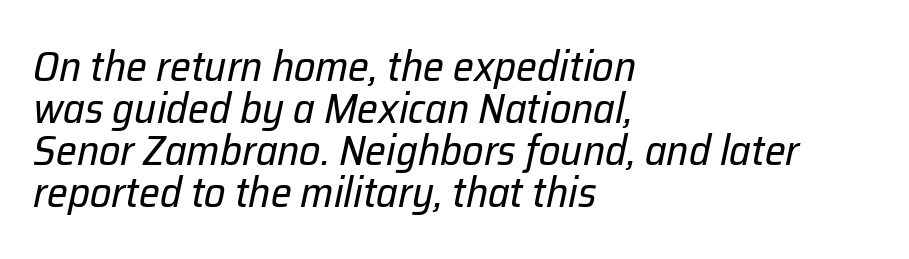
{"italic": "yes", "lean": "right", "slant_degrees": 12, "bold": "no", "weight": "regular", "width": "normal", "stroke_contrast": "low", "x_height": "medium", "monospaced": "no", "underline": "no", "align": "left", "line_spacing": "tight", "line_spacing_ratio": 1.0, "letter_spacing": "normal", "letter_spacing_em": 0.0, "glyph_px": 42}
